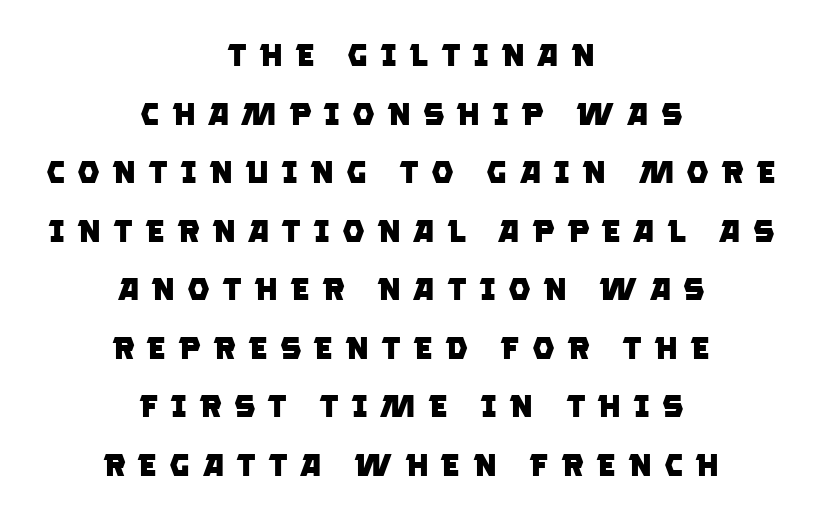
Weight check: bold — yes, fully. Between one letter and the next there's a generous, obvious gap. The foot of each line stays bare and open. The whitespace from short lines is split evenly between both sides.
